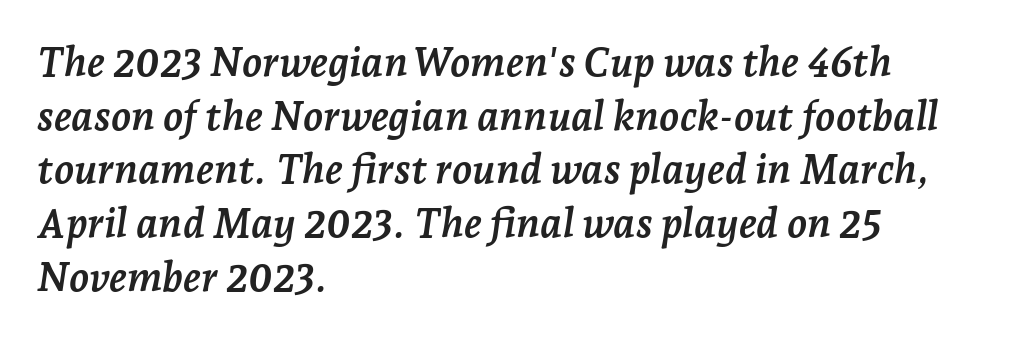
The image shows 41 px semibold serif type, italic (leaning right); set left-aligned, normal line spacing (1.31x), normal letter spacing, not underlined; low stroke contrast and a medium x-height.
